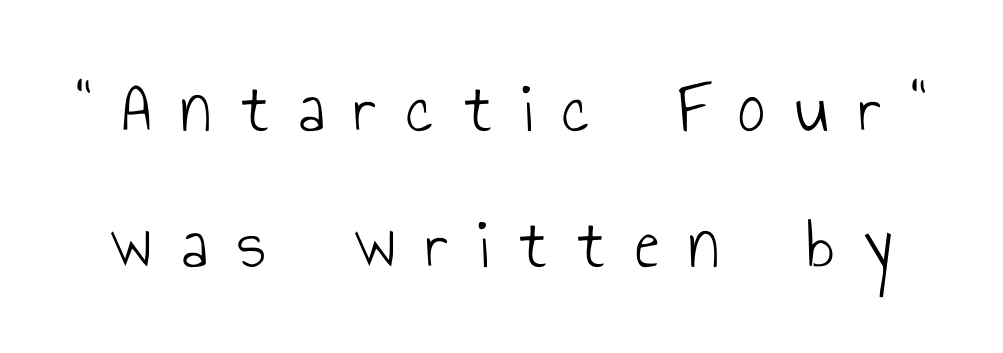
{"serif": "no", "italic": "no", "bold": "no", "weight": "light", "width": "condensed", "stroke_contrast": "low", "x_height": "small", "monospaced": "no", "underline": "no", "line_spacing_ratio": 1.82, "letter_spacing": "wide", "letter_spacing_em": 0.4, "glyph_px": 75}
